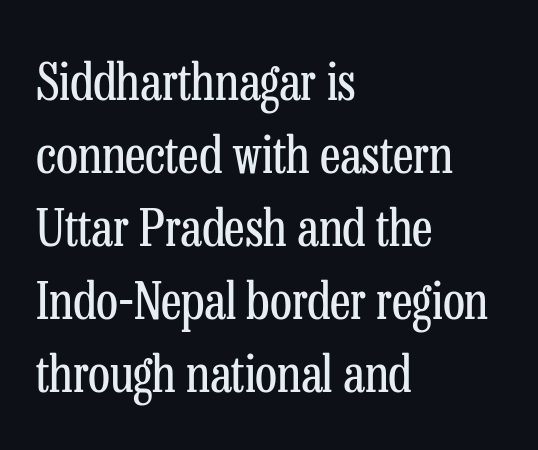
The image shows 51 px regular-weight, condensed serif type, upright; set left-aligned, normal line spacing (1.43x), normal letter spacing, not underlined; low stroke contrast and a medium x-height.
